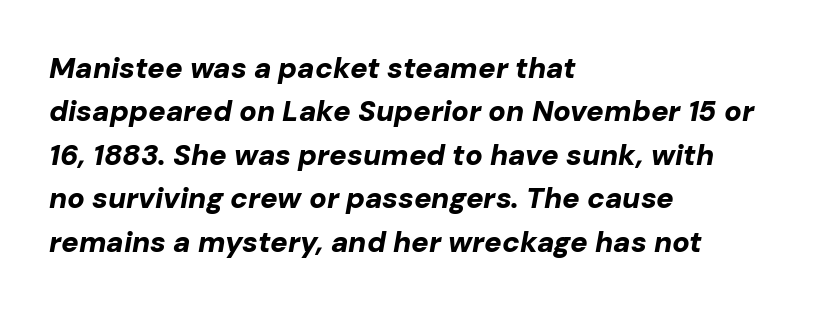
The image shows 29 px bold type, italic (leaning right); set left-aligned, normal line spacing (1.5x), normal letter spacing, not underlined; low stroke contrast and a medium x-height.
